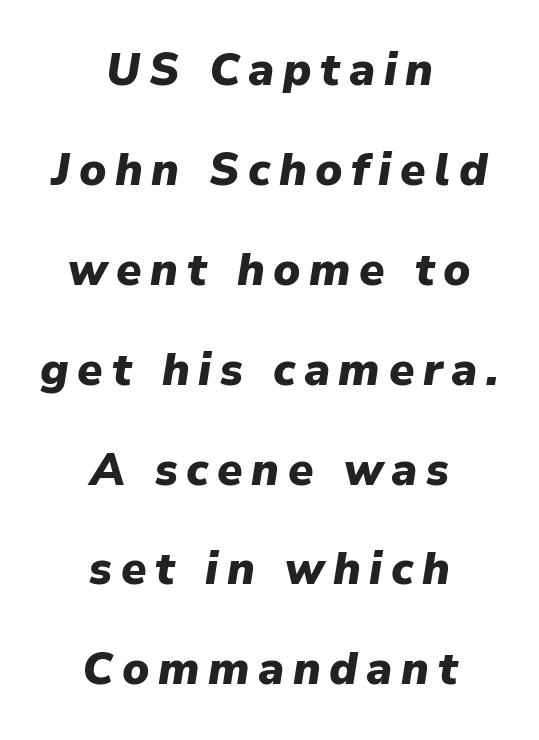
{"italic": "yes", "lean": "right", "slant_degrees": 9, "bold": "yes", "weight": "heavy", "width": "normal", "stroke_contrast": "low", "x_height": "medium", "monospaced": "no", "underline": "no", "align": "center", "line_spacing": "loose", "line_spacing_ratio": 2.22, "glyph_px": 45}
